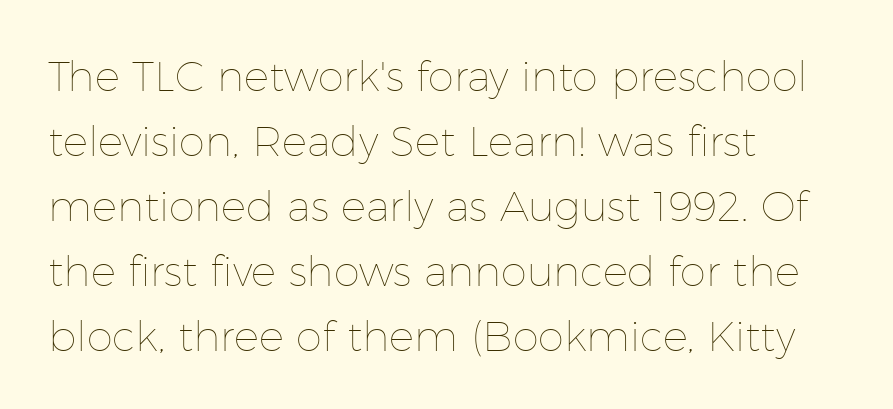
The image shows 42 px thin type, upright; set left-aligned, normal line spacing (1.55x), normal letter spacing, not underlined; low stroke contrast and a medium x-height.
